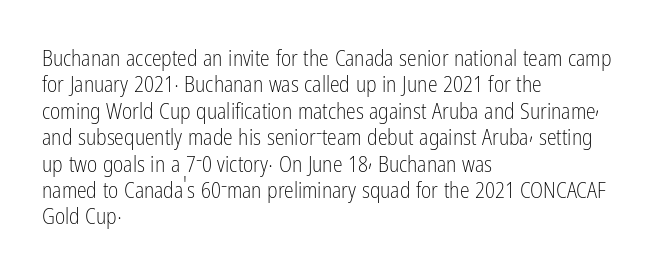
The image shows 22 px text type, upright; set left-aligned, line spacing 1.2x, normal letter spacing, not underlined.
